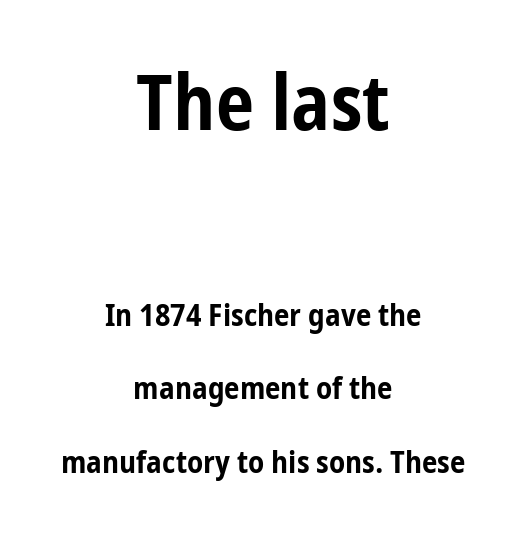
The image shows 77 px bold, condensed sans-serif type, upright; set centered, loose line spacing (2.36x), normal letter spacing, not underlined; the first (top) block is 2.48x larger; low stroke contrast and a medium x-height.
